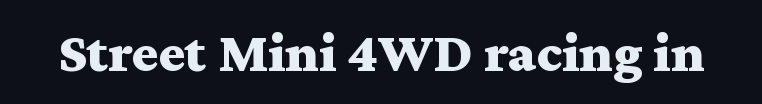
{"serif": "yes", "italic": "no", "bold": "yes", "weight": "bold", "width": "wide", "stroke_contrast": "medium", "x_height": "medium", "monospaced": "no", "underline": "no", "letter_spacing": "normal", "letter_spacing_em": 0.0, "glyph_px": 56}
